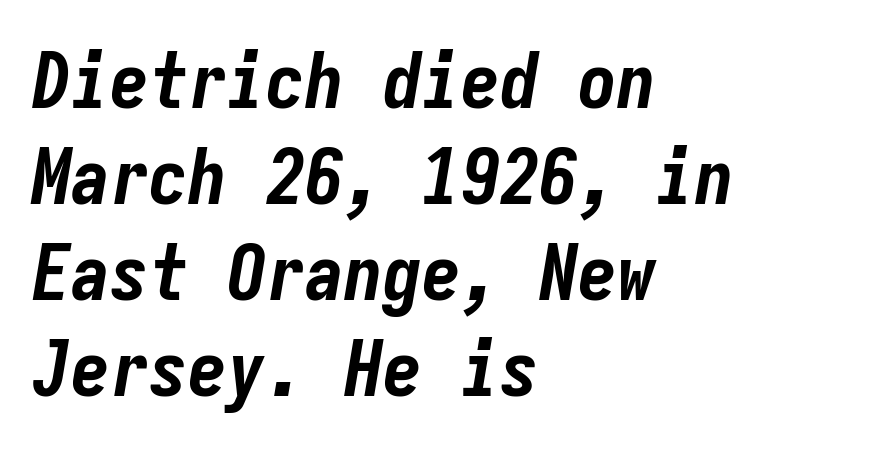
Each letter, wide or thin by design, is forced into the same width here. Notice how thick the strokes are: this is what a full bold looks like. Italic: yes, the glyphs are oblique. Standard letterfit; no display-style spreading of the glyphs. Each row of text sits above clean, open space. Horizontally, the lines are justified to the leading edge only.
